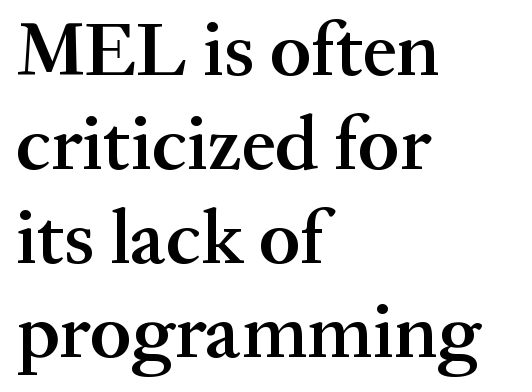
{"serif": "yes", "italic": "no", "bold": "semi", "weight": "semibold", "width": "normal", "stroke_contrast": "medium", "x_height": "medium", "monospaced": "no", "underline": "no", "align": "left", "line_spacing_ratio": 1.22, "letter_spacing": "normal", "letter_spacing_em": 0.0, "glyph_px": 77}
